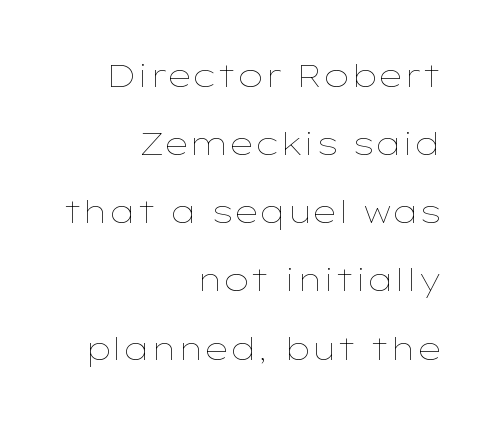
Widely set lines give the paragraph a tall, airy silhouette. Each word holds together tightly as a unit, with standard inter-letter gaps. Words float on clear page, feet unadorned. A typesetter would call this proportional, since set widths differ per character. This is the regular roman posture of the typeface. No chunkiness to these letters — they're not bold.
